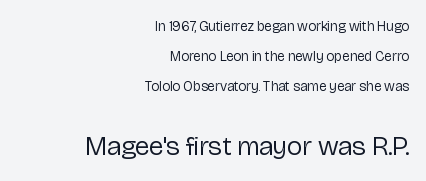
You can tell it's not italic because the verticals are truly vertical. Airy leading. No extra tracking has been applied to these lines. Reading top to bottom, the characters get bigger at the block break.
